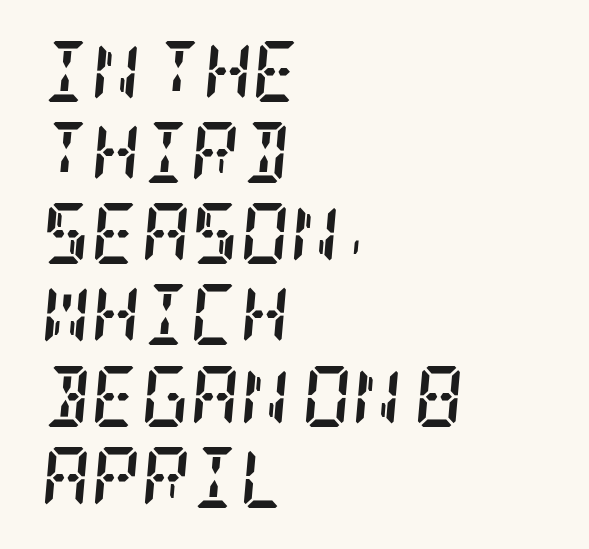
The image shows 61 px semibold, condensed serif type, italic (leaning right); set left-aligned, normal line spacing (1.33x), normal letter spacing, not underlined; low stroke contrast and a large x-height.
